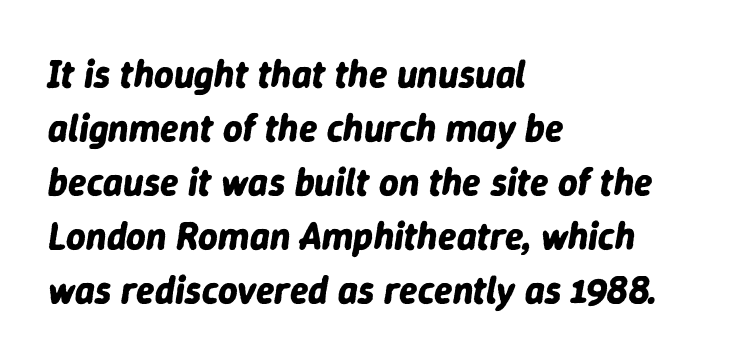
Q: Is the text bold? A: Yes.
Q: Is the text italic (slanted)? A: Yes, it leans right by about 9 degrees.
Q: Is the text underlined? A: No.
Q: How is the paragraph aligned? A: Left-aligned.
Q: Is the spacing between letters normal or unusually wide? A: Normal.
Q: Is the spacing between lines tight, normal or loose? A: Normal.
Q: Width (condensed, normal, or wide)? A: Normal.
Q: Stroke contrast? A: Low.
Q: x-height? A: Medium.
Q: Monospaced? A: No.
